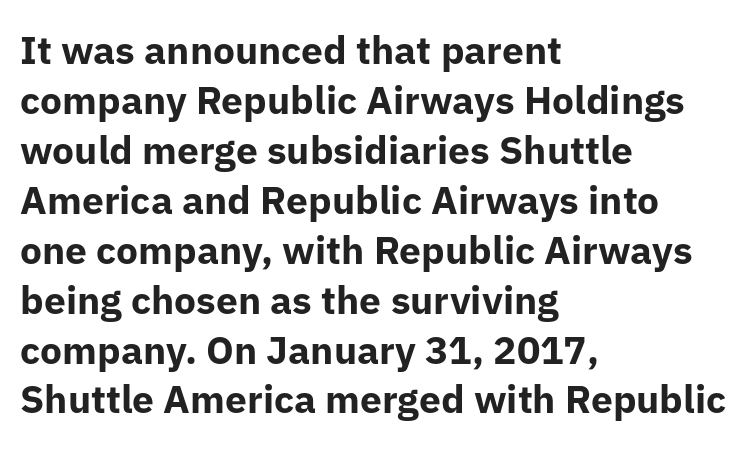
{"serif": "no", "italic": "no", "bold": "yes", "weight": "bold", "width": "normal", "stroke_contrast": "low", "x_height": "medium", "monospaced": "no", "underline": "no", "align": "left", "line_spacing": "normal", "line_spacing_ratio": 1.28, "letter_spacing": "normal", "letter_spacing_em": 0.0, "glyph_px": 39}
